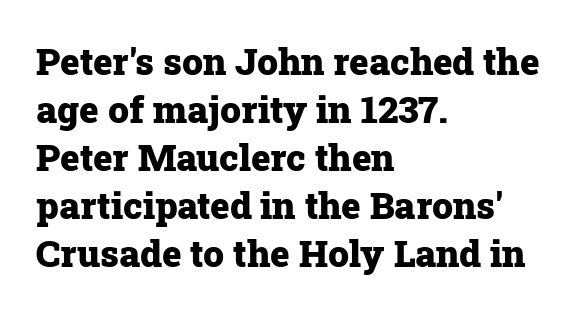
The font family rendered here belongs to the serif group. Here the glyphs are tracked normally, forming tight word shapes. Has an underline been added? It has not. Character widths vary here, with narrow letters taking less room than wide ones. Horizontal alignment here is leftward, the default for most running prose.
